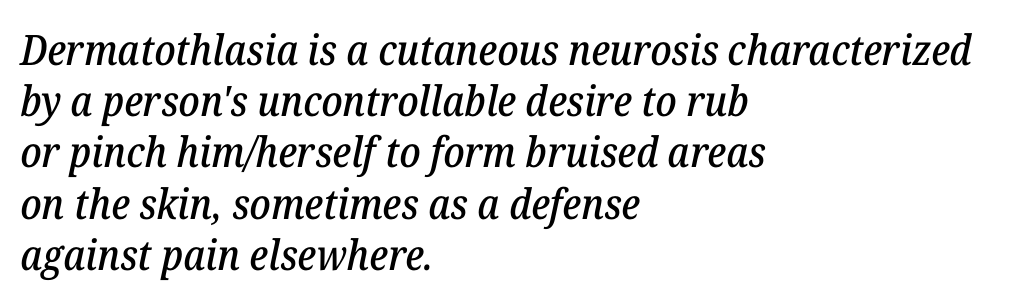
Q: Is the text italic (slanted)? A: Yes, it leans right by about 12 degrees.
Q: Is the typeface a serif or a sans-serif typeface? A: Serif.
Q: Is the text underlined? A: No.
Q: How is the paragraph aligned? A: Left-aligned.
Q: Is the spacing between letters normal or unusually wide? A: Normal.
Q: Width (condensed, normal, or wide)? A: Normal.
Q: Stroke contrast? A: Low.
Q: x-height? A: Medium.
Q: Monospaced? A: No.
